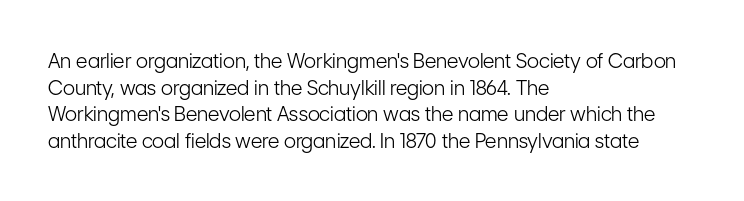
The image shows 20 px text type, upright; set left-aligned, normal line spacing (1.33x), normal letter spacing, not underlined.
